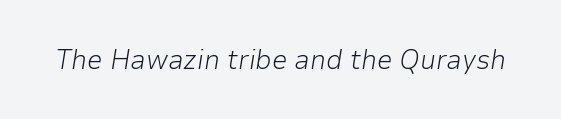
Posture: slanted. The passage shown is not underscored anywhere. Here the designer chose a conventional face with non-uniform glyph widths. On a weight scale, this lands at 450 or below. Between one letter and the next there's only the usual sliver of space.
